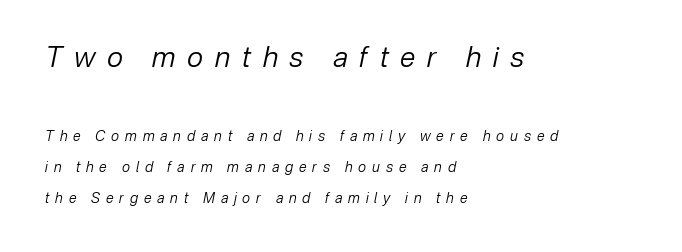
The image shows 28 px regular-weight type, italic (leaning right); set left-aligned, loose line spacing (2.22x), unusually wide letter spacing (+0.42 em), not underlined; the first (top) block is 2.0x larger; low stroke contrast and a medium x-height.
